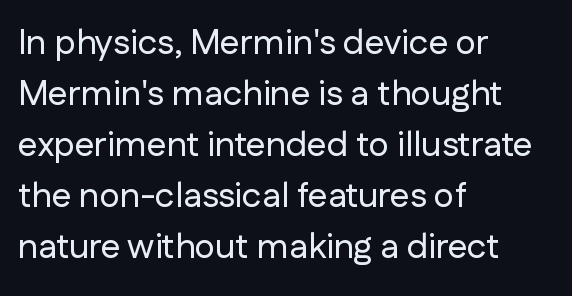
The image shows 35 px sans-serif type, upright; set left-aligned, normal line spacing (1.46x), normal letter spacing, not underlined; low stroke contrast and a medium x-height.
